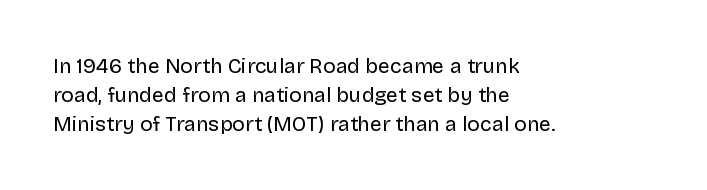
{"italic": "no", "bold": "no", "underline": "no", "align": "left", "line_spacing": "normal", "line_spacing_ratio": 1.37, "letter_spacing": "normal", "letter_spacing_em": 0.0, "glyph_px": 21}
